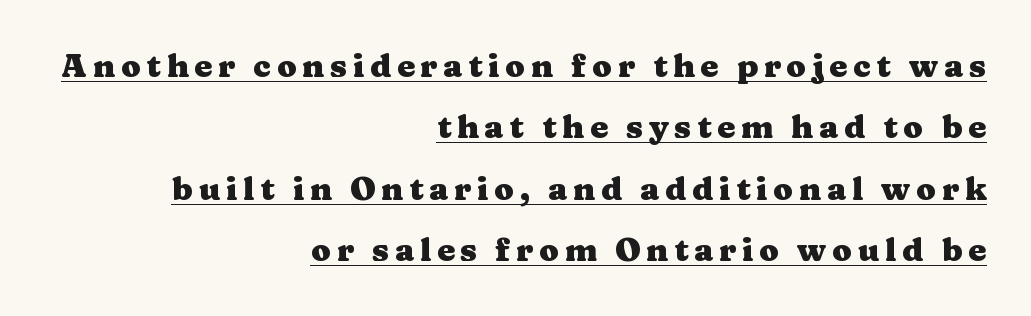
Examine the stroke ends and you'll spot serifs. These lines are rendered in a variable-pitch font. If you measured baseline to baseline, you'd find a long distance. Ordinary non-slanted type is in use. Does a line run under the words? Yes, clearly. These words are printed bold, with thick strokes throughout.
